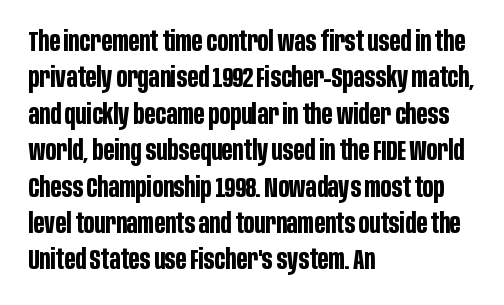
{"serif": "no", "italic": "no", "bold": "yes", "weight": "bold", "width": "condensed", "stroke_contrast": "low", "x_height": "large", "monospaced": "no", "underline": "no", "align": "left", "line_spacing": "normal", "line_spacing_ratio": 1.3, "letter_spacing": "normal", "letter_spacing_em": 0.0, "glyph_px": 28}
